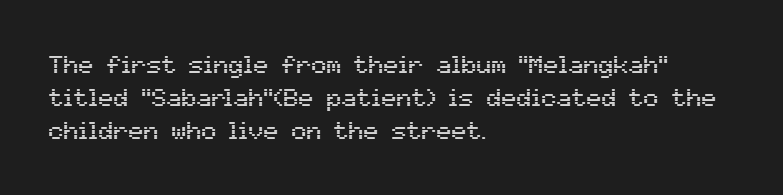
{"italic": "no", "underline": "no", "align": "left", "line_spacing": "normal", "line_spacing_ratio": 1.32, "letter_spacing": "normal", "letter_spacing_em": 0.0, "glyph_px": 25}
